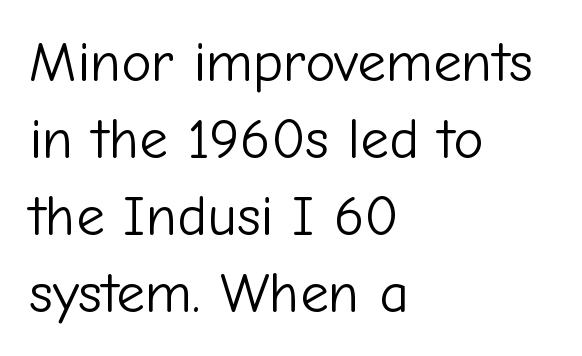
{"serif": "no", "italic": "no", "bold": "no", "weight": "light", "width": "normal", "stroke_contrast": "low", "x_height": "medium", "monospaced": "no", "underline": "no", "align": "left", "line_spacing": "normal", "line_spacing_ratio": 1.35, "letter_spacing": "normal", "letter_spacing_em": 0.0, "glyph_px": 57}
